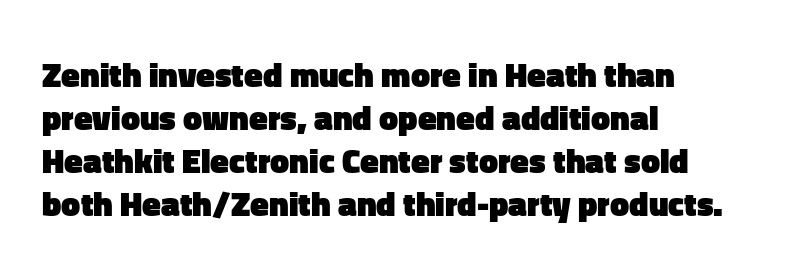
{"serif": "no", "italic": "no", "bold": "yes", "weight": "heavy", "width": "normal", "stroke_contrast": "low", "x_height": "medium", "monospaced": "no", "underline": "no", "align": "left", "line_spacing": "normal", "line_spacing_ratio": 1.26, "letter_spacing": "normal", "letter_spacing_em": 0.0, "glyph_px": 34}
